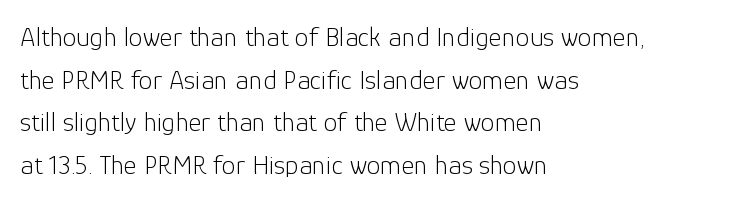
{"serif": "no", "italic": "no", "bold": "no", "weight": "light", "width": "normal", "stroke_contrast": "low", "x_height": "medium", "monospaced": "no", "underline": "no", "align": "left", "line_spacing": "normal", "line_spacing_ratio": 1.52, "letter_spacing": "normal", "letter_spacing_em": 0.0, "glyph_px": 28}
